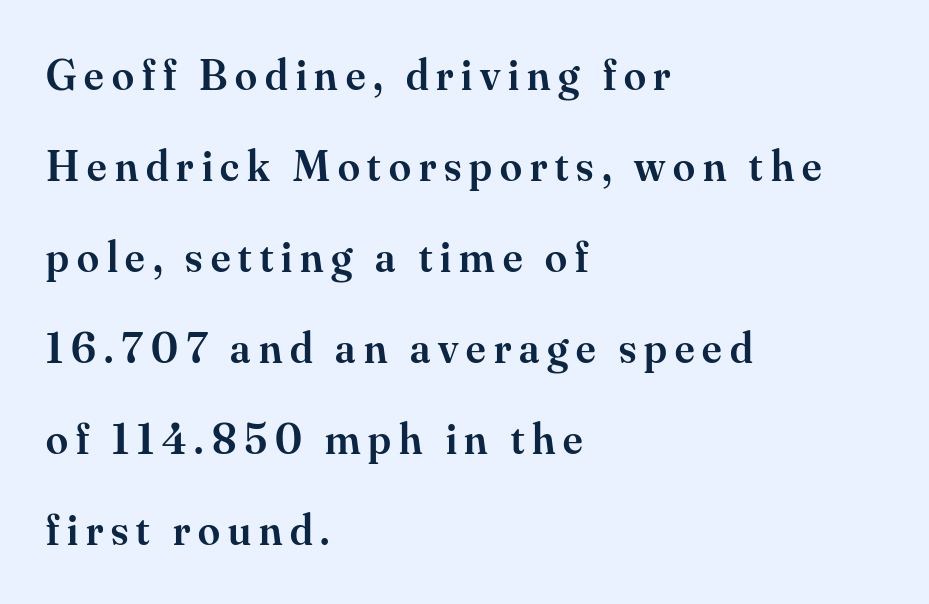
Q: Is the text bold? A: Semi-bold.
Q: Is the text italic (slanted)? A: No, it is upright.
Q: Is the typeface a serif or a sans-serif typeface? A: Serif.
Q: Is the text underlined? A: No.
Q: How is the paragraph aligned? A: Left-aligned.
Q: Is the spacing between lines tight, normal or loose? A: Loose.
Q: Width (condensed, normal, or wide)? A: Normal.
Q: Stroke contrast? A: Medium.
Q: x-height? A: Small.
Q: Monospaced? A: No.
